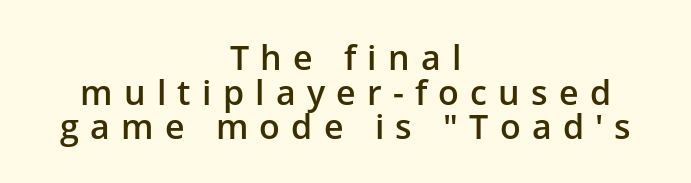
The image shows 34 px semibold sans-serif type, upright; set centered, tight line spacing (1.02x), unusually wide letter spacing (+0.33 em), not underlined; low stroke contrast and a medium x-height.
